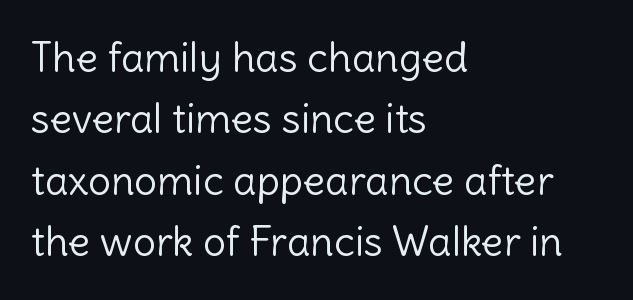
What's the leading like? Ordinary, nothing unusual. The horizontal fit of the characters is conventional and even. If you drew a line through each stem, it would be perfectly vertical. A clean baseline with only descenders dipping below it. A typesetter would call this proportional, since set widths differ per character. The font sits on the lighter half of the weight spectrum, regular included.
